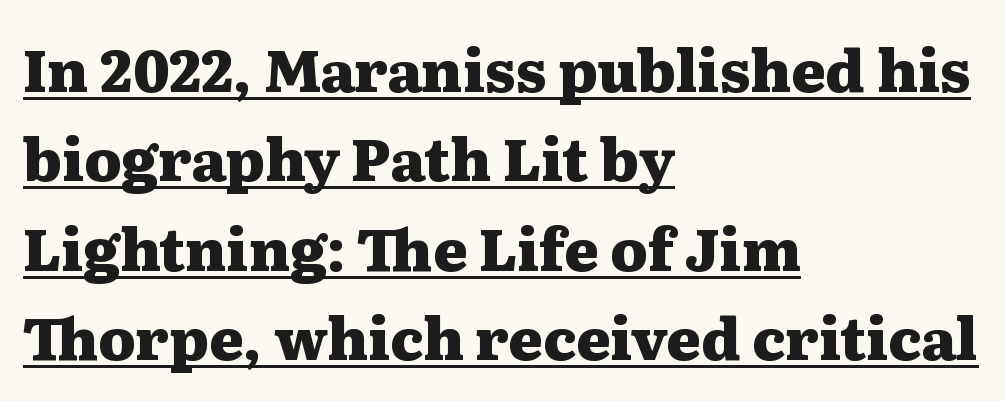
Reading down the column, the eye jumps a familiar distance to each next line. The passage shown is underscored from start to finish. Look at the stroke-to-counter ratio: heavy, a bold. You could not count columns in this text — the font is proportionally spaced.
